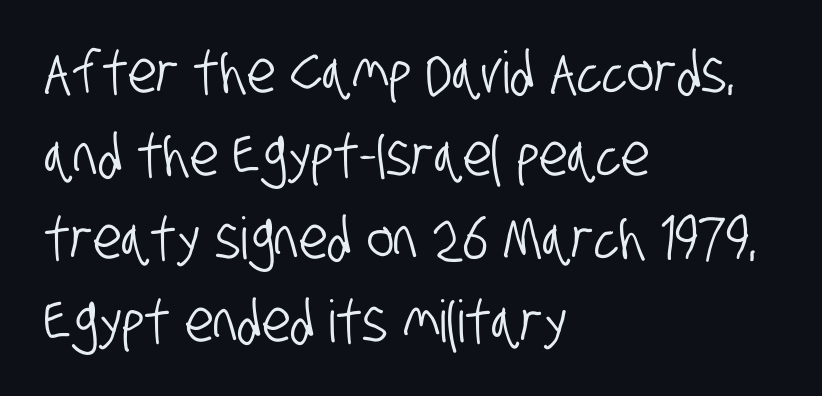
{"serif": "no", "width": "condensed", "stroke_contrast": "low", "x_height": "large", "monospaced": "no", "underline": "no", "align": "left", "line_spacing": "normal", "line_spacing_ratio": 1.43, "letter_spacing": "normal", "letter_spacing_em": 0.0, "glyph_px": 58}
